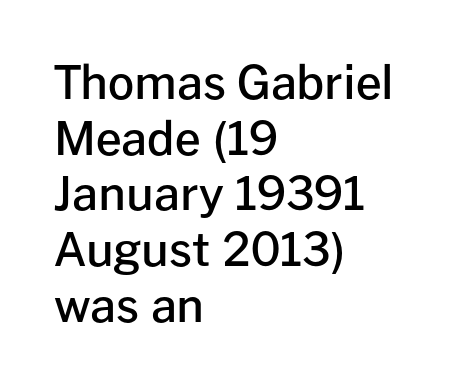
Stems and bowls a touch heavier than normal — semibold. This rendering uses left alignment, leaving the right contour irregular. Words appear dense and cohesive because spacing is normal. I'd call this a sans setting — the letters go barefoot.
